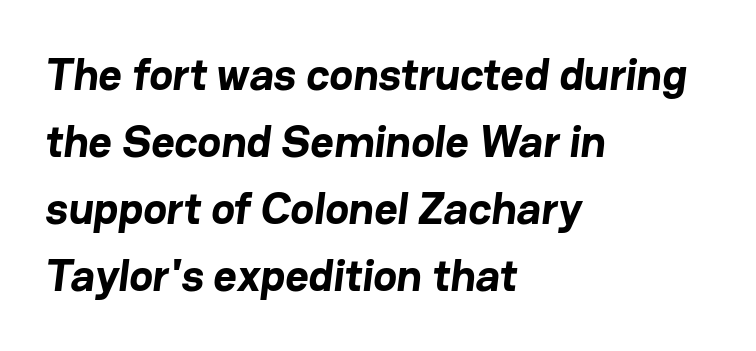
{"serif": "no", "bold": "yes", "weight": "bold", "width": "normal", "stroke_contrast": "low", "x_height": "medium", "monospaced": "no", "underline": "no", "align": "left", "line_spacing": "normal", "line_spacing_ratio": 1.49, "letter_spacing": "normal", "letter_spacing_em": 0.0, "glyph_px": 45}
